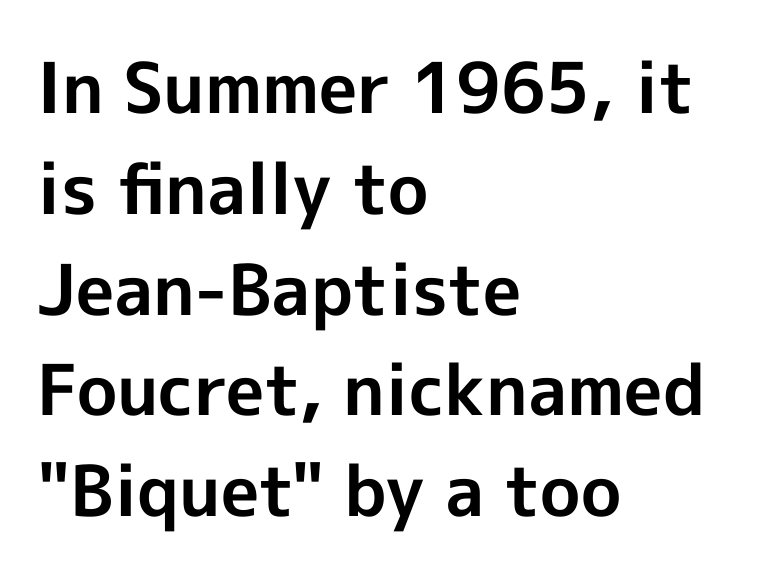
A typesetter would mark this as roman, not italic. Underlining? Definitely not there. Look at the tracking — it's just the regular setting, nothing added. Line starts are locked; line ends wander. No feet cap the strokes, marking this as sans-serif type.
